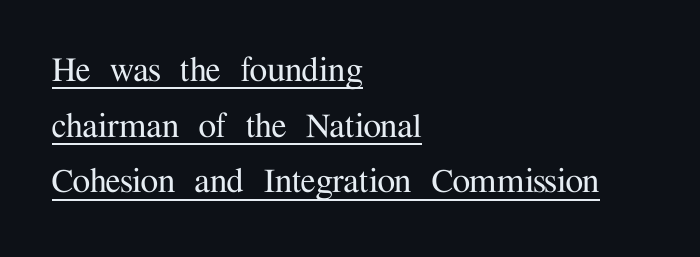
The image shows 40 px serif type, upright; set left-aligned, normal line spacing (1.39x), normal letter spacing, underlined; medium stroke contrast and a medium x-height.
